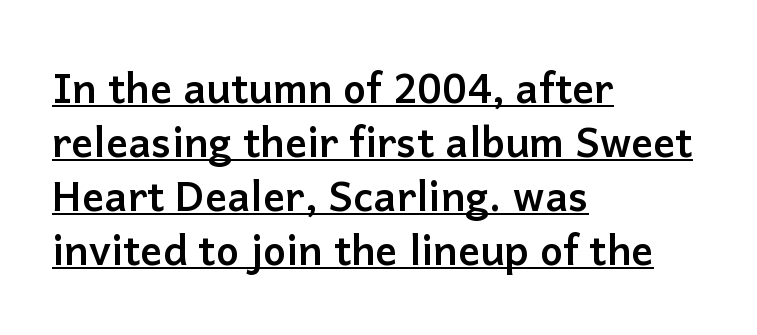
Q: Is the text bold? A: Yes.
Q: Is the text italic (slanted)? A: No, it is upright.
Q: Is the typeface a serif or a sans-serif typeface? A: Sans-serif.
Q: Is the text underlined? A: Yes.
Q: How is the paragraph aligned? A: Left-aligned.
Q: Is the spacing between letters normal or unusually wide? A: Normal.
Q: Is the spacing between lines tight, normal or loose? A: Normal.
Q: Width (condensed, normal, or wide)? A: Normal.
Q: Stroke contrast? A: Low.
Q: x-height? A: Medium.
Q: Monospaced? A: No.
